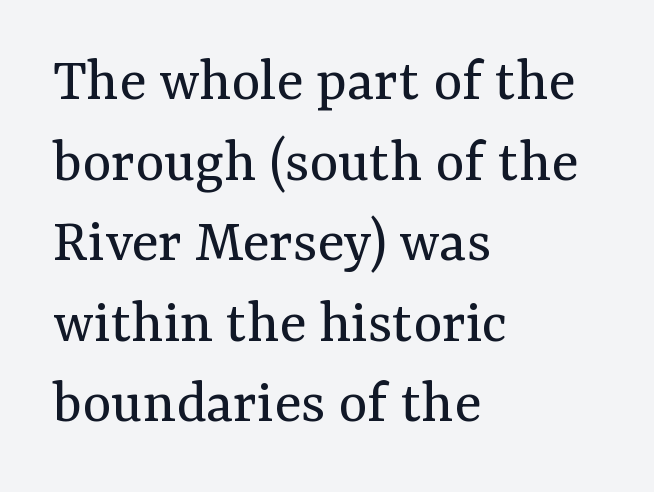
{"serif": "yes", "italic": "no", "bold": "no", "weight": "regular", "width": "normal", "stroke_contrast": "medium", "x_height": "medium", "monospaced": "no", "underline": "no", "align": "left", "line_spacing": "normal", "line_spacing_ratio": 1.3, "letter_spacing": "normal", "letter_spacing_em": 0.0, "glyph_px": 62}
